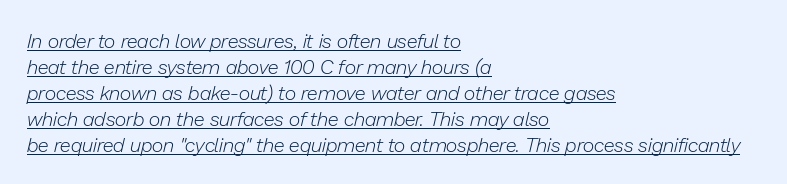
{"italic": "yes", "lean": "right", "slant_degrees": 13, "bold": "no", "underline": "yes", "align": "left", "line_spacing": "normal", "line_spacing_ratio": 1.3, "letter_spacing": "normal", "letter_spacing_em": 0.0, "glyph_px": 20}
